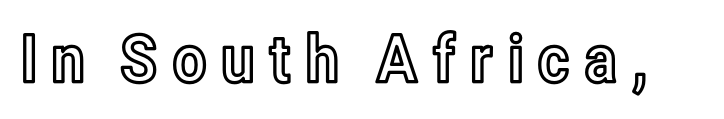
Q: Is the text italic (slanted)? A: No, it is upright.
Q: Is the text underlined? A: No.
Q: Width (condensed, normal, or wide)? A: Condensed.
Q: x-height? A: Medium.
Q: Monospaced? A: No.
